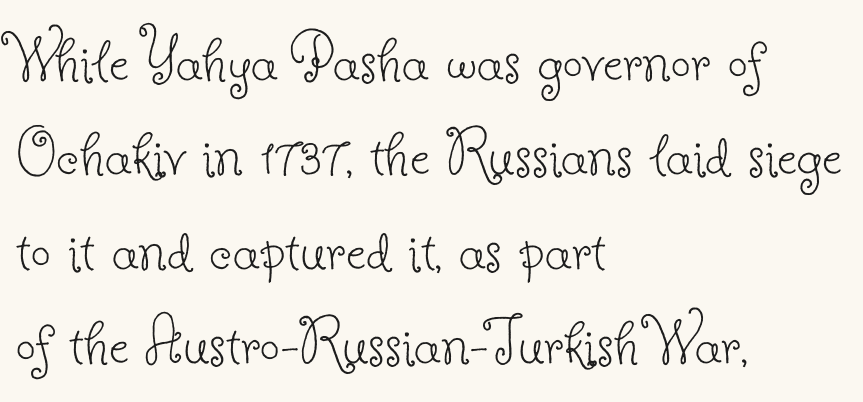
{"serif": "yes", "italic": "no", "bold": "no", "weight": "thin", "width": "normal", "stroke_contrast": "low", "x_height": "small", "monospaced": "no", "underline": "no", "align": "left", "line_spacing": "normal", "line_spacing_ratio": 1.33, "letter_spacing": "normal", "letter_spacing_em": 0.0, "glyph_px": 71}
